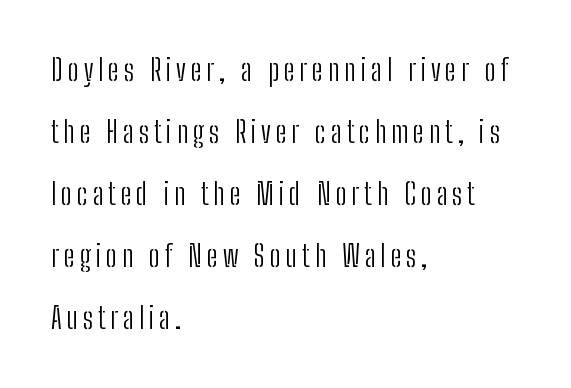
Varying glyph widths throughout — classic text-font behaviour. A sans-serif font was chosen for this passage. Students, observe: this is what heavily led, spacious text looks like. Characters remain perfectly vertical along every line.
